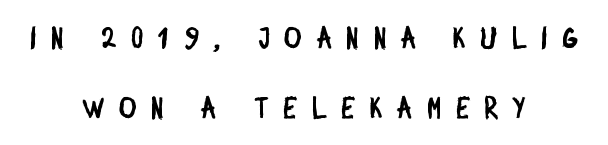
Q: Is the typeface a serif or a sans-serif typeface? A: Sans-serif.
Q: Is the text underlined? A: No.
Q: How is the paragraph aligned? A: Centered.
Q: Is the spacing between letters normal or unusually wide? A: Unusually wide.
Q: Is the spacing between lines tight, normal or loose? A: Loose.
Q: Width (condensed, normal, or wide)? A: Condensed.
Q: Stroke contrast? A: Low.
Q: x-height? A: Large.
Q: Monospaced? A: No.
